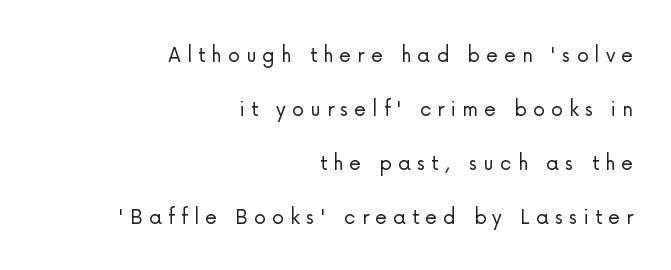
{"italic": "no", "bold": "no", "underline": "no", "align": "right", "line_spacing": "loose", "line_spacing_ratio": 2.25, "letter_spacing": "wide", "letter_spacing_em": 0.26, "glyph_px": 24}
